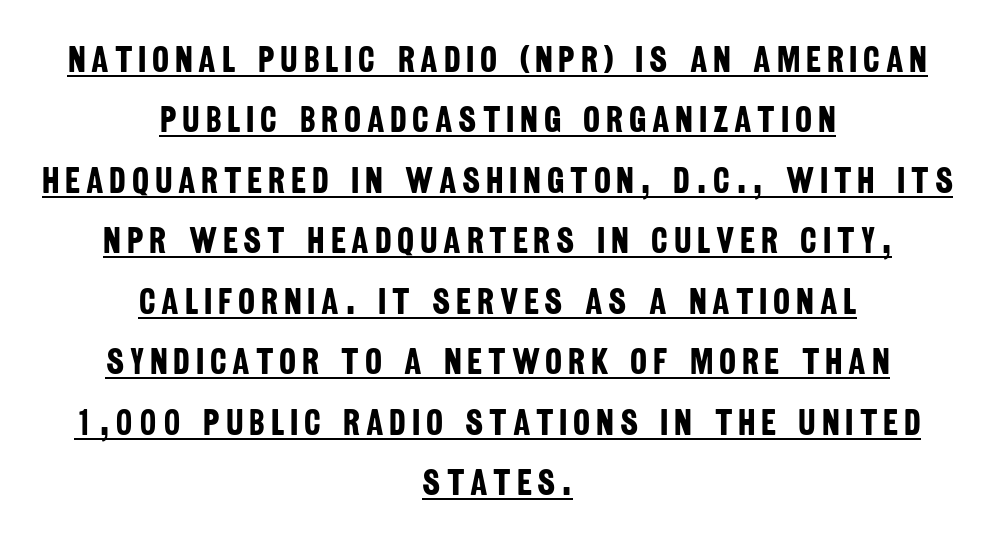
The image shows 36 px bold, condensed sans-serif type; set centered, normal line spacing (1.68x), underlined; low stroke contrast and a large x-height.
